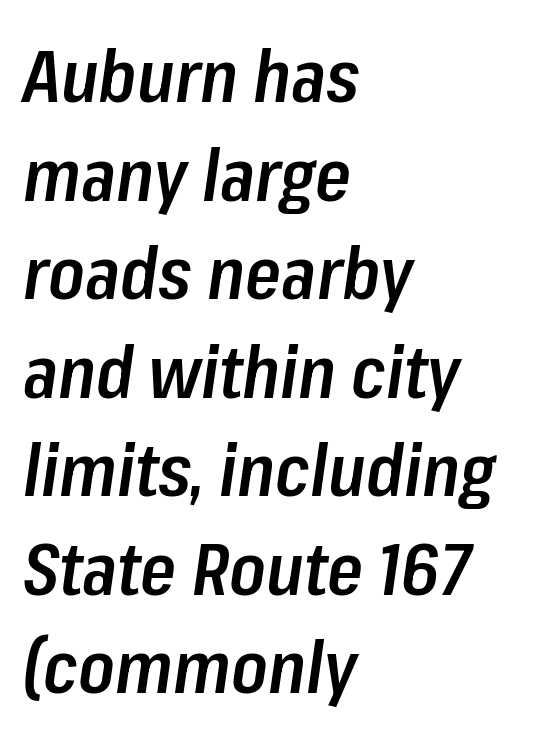
Emphasis-style slanted type is in use. Lines of text with bare space underneath. One glance says typical: line gaps are just what's usual. The type is set solid horizontally, with unmodified tracking. The glyphs have the mass of a demibold cut, below bold. The rendering anchors every line to the left-hand side.
